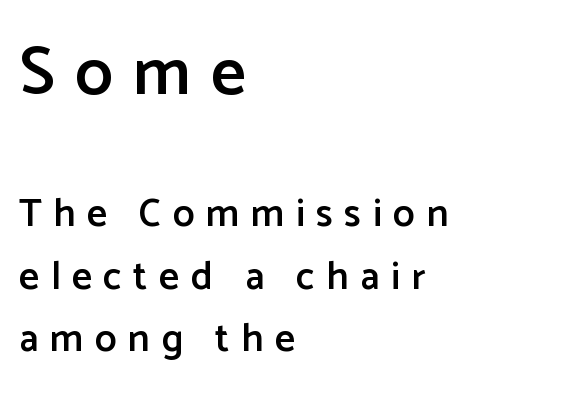
The image shows 68 px semibold sans-serif type, upright; set left-aligned, normal line spacing (1.61x), unusually wide letter spacing (+0.3 em), not underlined; the first (top) block is 1.74x larger; low stroke contrast and a medium x-height.
